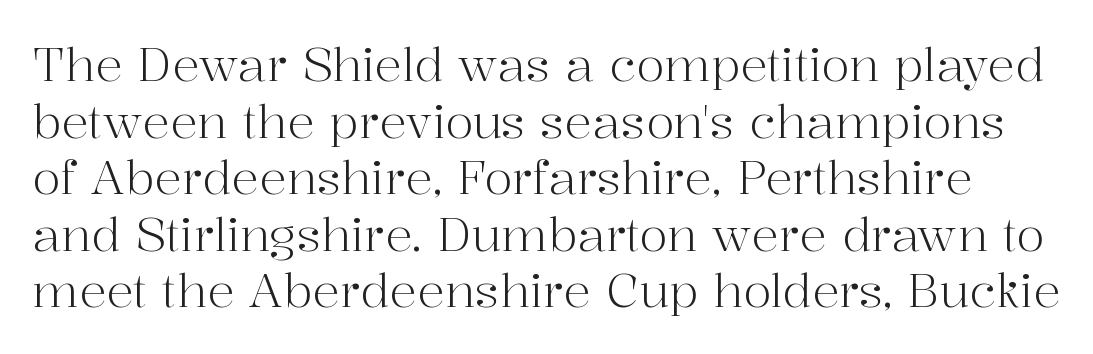
Q: Is the text bold? A: No.
Q: Is the text italic (slanted)? A: No, it is upright.
Q: Is the typeface a serif or a sans-serif typeface? A: Serif.
Q: Is the text underlined? A: No.
Q: Is the spacing between letters normal or unusually wide? A: Normal.
Q: Width (condensed, normal, or wide)? A: Normal.
Q: Stroke contrast? A: High.
Q: x-height? A: Medium.
Q: Monospaced? A: No.
